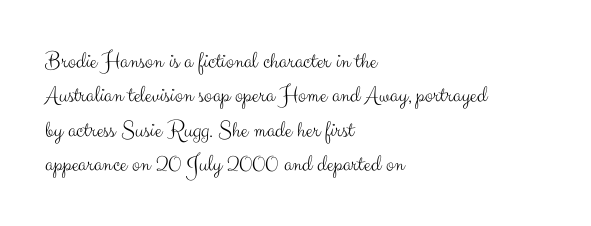
The image shows 24 px text type; set left-aligned, normal line spacing (1.43x), normal letter spacing, not underlined.
